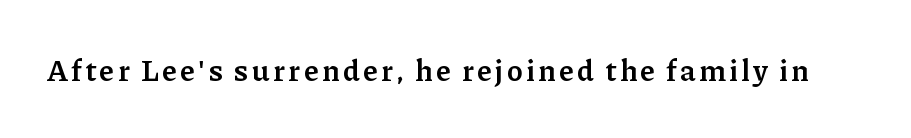
Q: Is the text bold? A: Semi-bold.
Q: Is the text italic (slanted)? A: No, it is upright.
Q: Is the typeface a serif or a sans-serif typeface? A: Serif.
Q: Is the text underlined? A: No.
Q: Width (condensed, normal, or wide)? A: Normal.
Q: Stroke contrast? A: Low.
Q: x-height? A: Medium.
Q: Monospaced? A: No.
